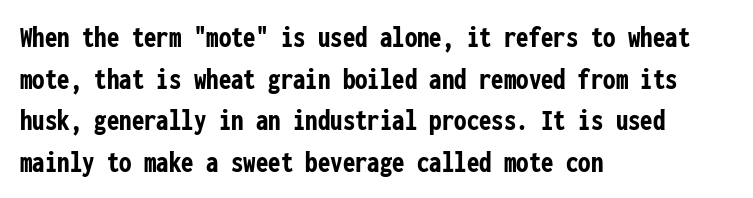
Q: Is the text bold? A: Yes.
Q: Is the text italic (slanted)? A: No, it is upright.
Q: Is the typeface a serif or a sans-serif typeface? A: Sans-serif.
Q: Is the text underlined? A: No.
Q: How is the paragraph aligned? A: Left-aligned.
Q: Is the spacing between letters normal or unusually wide? A: Normal.
Q: Is the spacing between lines tight, normal or loose? A: Normal.
Q: Width (condensed, normal, or wide)? A: Condensed.
Q: Stroke contrast? A: Low.
Q: x-height? A: Medium.
Q: Monospaced? A: Yes.
